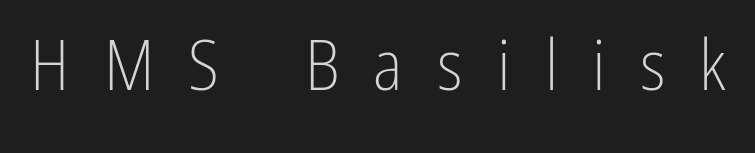
You can tell from the bare stems that sans-serif type was used. The letters stand straight up with perfectly vertical stems. Beneath every word, the page is bare. The passage shown is typed in a proportional face where columns would drift. Each stroke keeps to a modest, everyday thickness or less. These lines have a slow, spaced-out rhythm from letter to letter.
